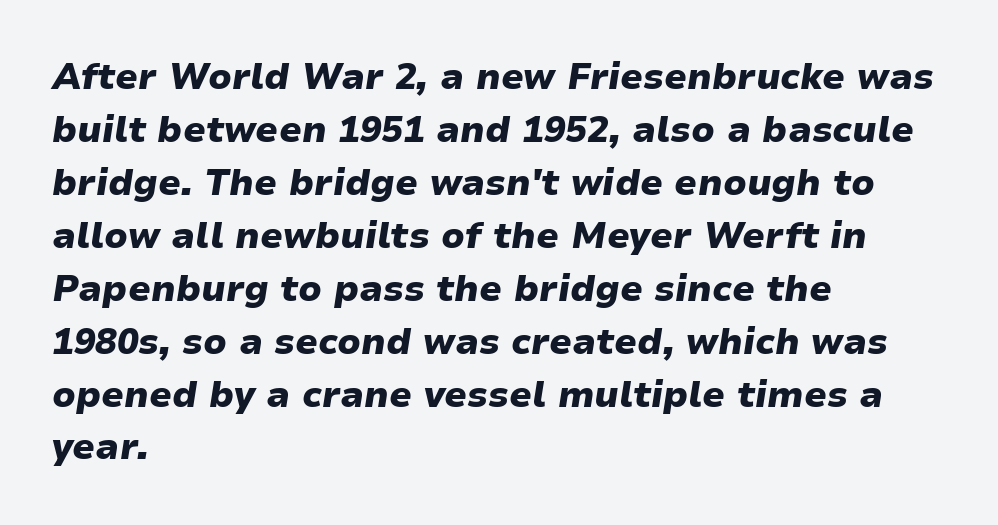
Q: Is the text bold? A: Yes.
Q: Is the text italic (slanted)? A: Yes, it leans right by about 9 degrees.
Q: Is the text underlined? A: No.
Q: How is the paragraph aligned? A: Left-aligned.
Q: Is the spacing between letters normal or unusually wide? A: Normal.
Q: Is the spacing between lines tight, normal or loose? A: Normal.
Q: Width (condensed, normal, or wide)? A: Wide.
Q: Stroke contrast? A: Low.
Q: x-height? A: Medium.
Q: Monospaced? A: No.
